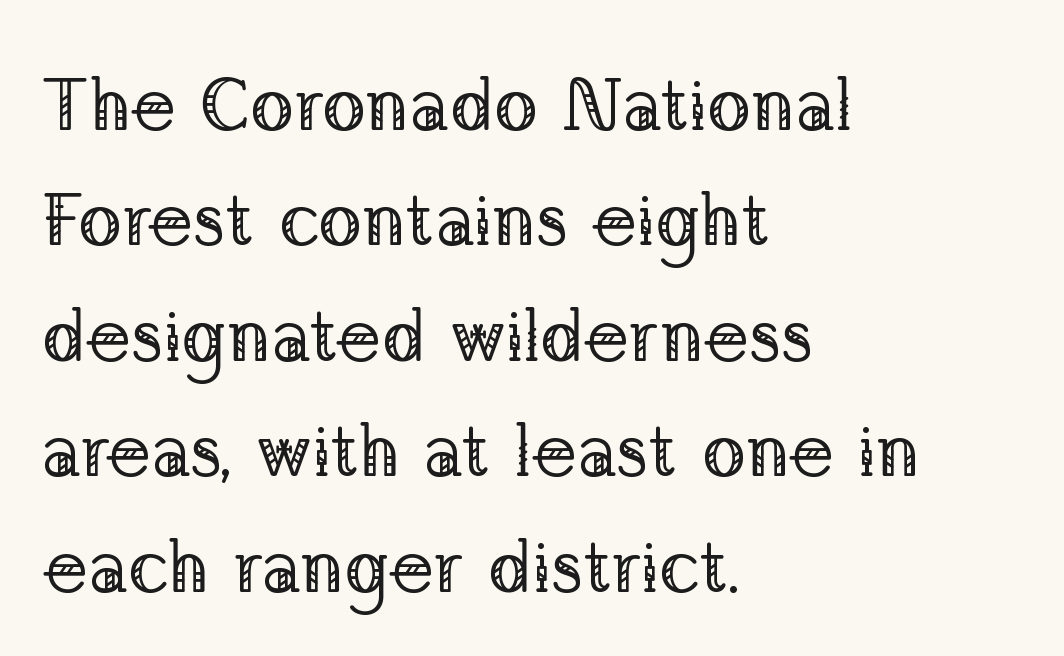
The image shows 74 px regular-weight serif type, upright; set left-aligned, normal line spacing (1.56x), normal letter spacing, not underlined; low stroke contrast and a medium x-height.
